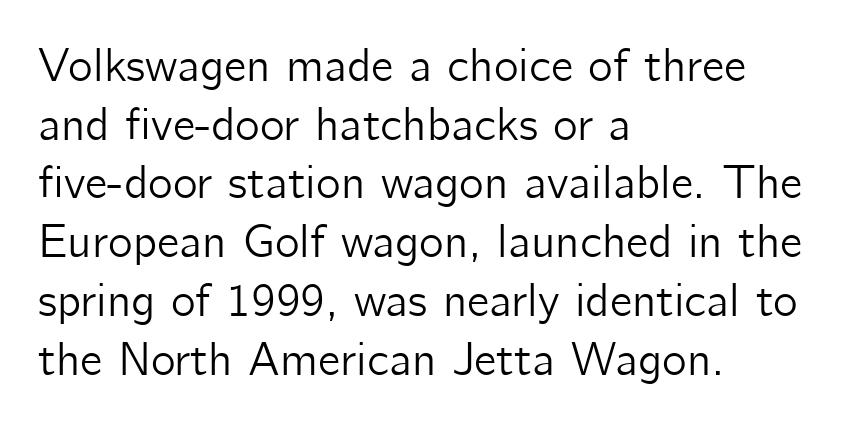
Q: Is the text italic (slanted)? A: No, it is upright.
Q: Is the typeface a serif or a sans-serif typeface? A: Sans-serif.
Q: Is the text underlined? A: No.
Q: How is the paragraph aligned? A: Left-aligned.
Q: Is the spacing between letters normal or unusually wide? A: Normal.
Q: Is the spacing between lines tight, normal or loose? A: Normal.
Q: Width (condensed, normal, or wide)? A: Normal.
Q: Stroke contrast? A: Low.
Q: x-height? A: Medium.
Q: Monospaced? A: No.
